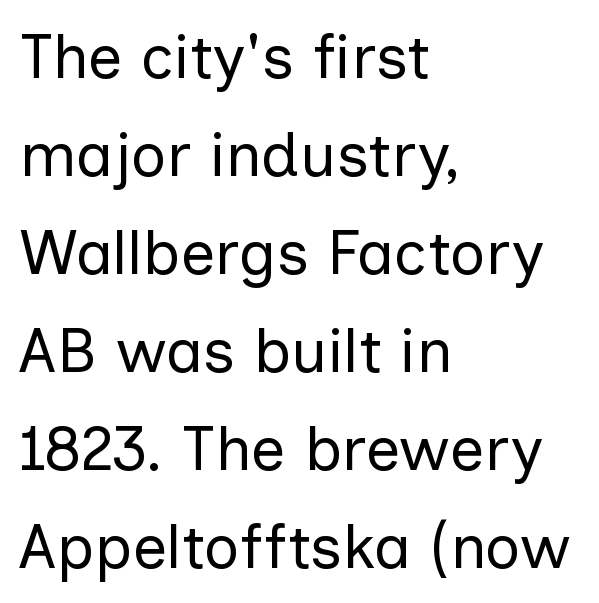
Q: Is the text bold? A: No.
Q: Is the text italic (slanted)? A: No, it is upright.
Q: Is the typeface a serif or a sans-serif typeface? A: Sans-serif.
Q: Is the text underlined? A: No.
Q: How is the paragraph aligned? A: Left-aligned.
Q: Is the spacing between letters normal or unusually wide? A: Normal.
Q: Is the spacing between lines tight, normal or loose? A: Normal.
Q: Width (condensed, normal, or wide)? A: Normal.
Q: Stroke contrast? A: Low.
Q: x-height? A: Medium.
Q: Monospaced? A: No.
